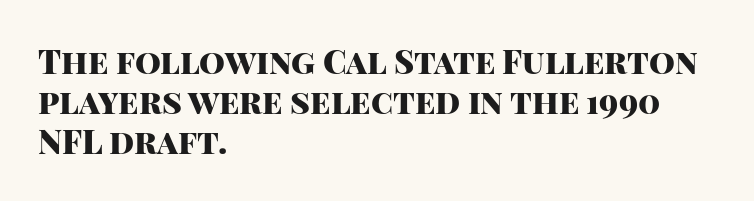
Characters follow at the spacing the type designer built in. A clean baseline with only descenders dipping below it. This sample uses a sans-serif face. Unlike italic type, these characters show no tilt at all.
